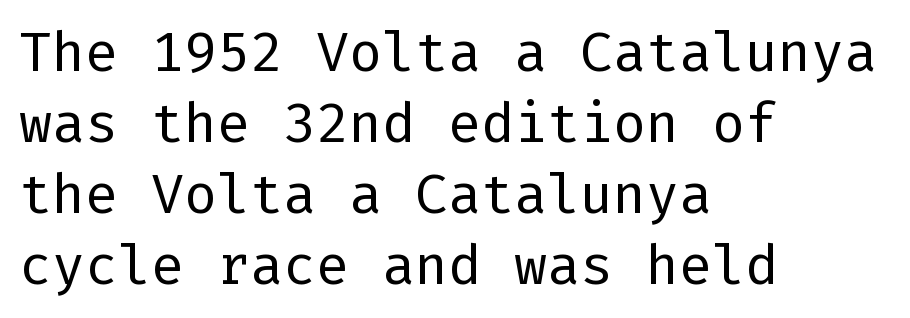
The type is set solid horizontally, with unmodified tracking. Tall strokes in this sample are plumb rather than angled. Regular leading. The paragraph has a hard left edge and a soft right edge. Words float on clear page, feet unadorned. The cut favours lightness, reaching ordinary text weight at its darkest.
